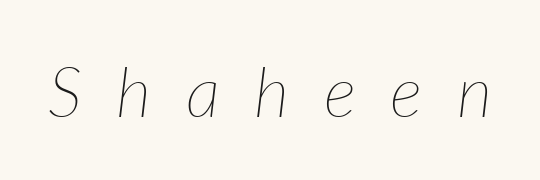
The image shows 69 px thin type, italic (leaning right); set unusually wide letter spacing (+0.5 em), not underlined; low stroke contrast and a medium x-height.
